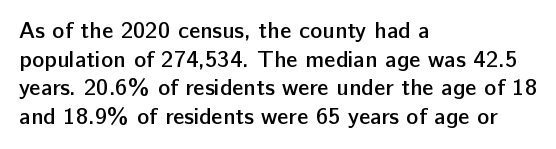
Q: Is the text bold? A: Semi-bold.
Q: Is the text italic (slanted)? A: No, it is upright.
Q: Is the text underlined? A: No.
Q: How is the paragraph aligned? A: Left-aligned.
Q: Is the spacing between letters normal or unusually wide? A: Normal.
Q: Is the spacing between lines tight, normal or loose? A: Normal.
